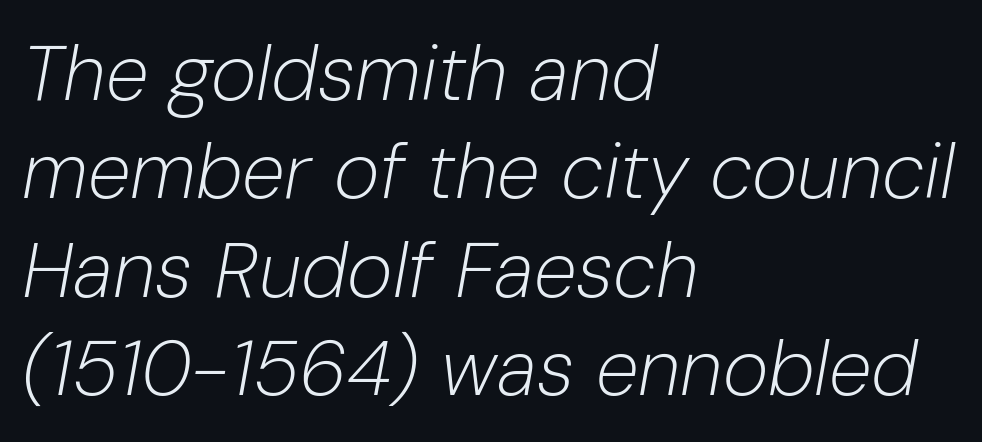
The image shows 78 px light type, italic (leaning right); set left-aligned, normal line spacing (1.26x), normal letter spacing, not underlined; low stroke contrast and a medium x-height.
